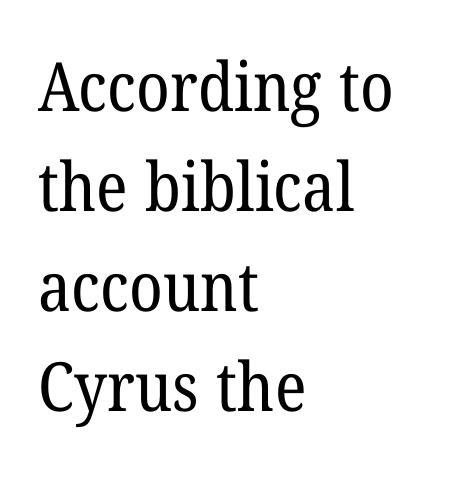
Here the glyphs are tracked normally, forming tight word shapes. Rule under the text: the space is simply empty. The setting favours the left margin, as ordinary paragraphs usually do. The leading is moderate, giving the passage an even texture. The passage shown is typeset with a serif family. Compared with a typical body face, this is equally light or lighter still.
